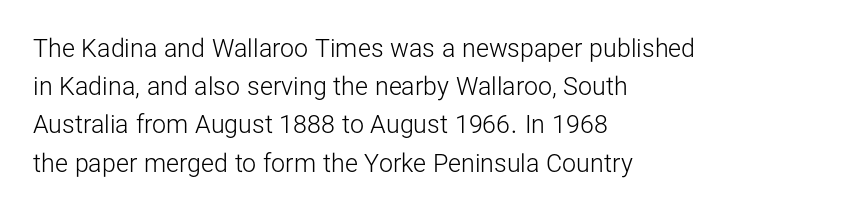
{"italic": "no", "bold": "no", "underline": "no", "align": "left", "line_spacing": "normal", "line_spacing_ratio": 1.53, "letter_spacing": "normal", "letter_spacing_em": 0.0, "glyph_px": 25}
